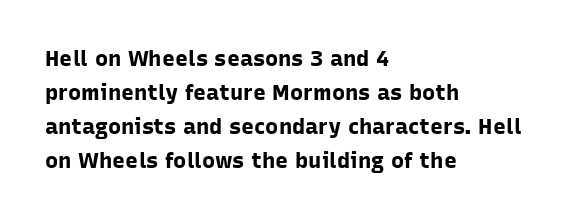
Underline: absent. Default kerning and tracking; the words read as compact shapes. Successive baselines arrive at the customary interval. You can tell it's not italic because the verticals are truly vertical. One-word summary of the alignment: left. These lines carry a lot of weight — the face is fully bold.
